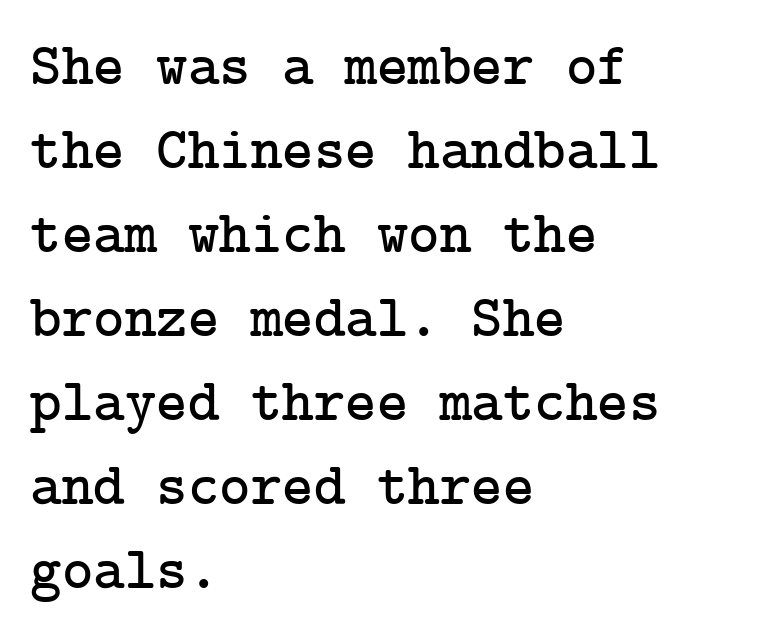
{"serif": "yes", "italic": "no", "width": "normal", "stroke_contrast": "low", "x_height": "medium", "underline": "no", "align": "left", "line_spacing": "normal", "line_spacing_ratio": 1.4, "letter_spacing": "normal", "letter_spacing_em": 0.0, "glyph_px": 60}
